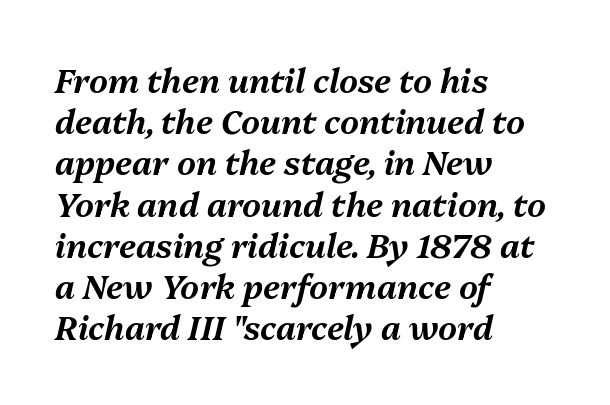
The passage shown is typed in a proportional face where columns would drift. Descender tails drop into unmarked territory. Between one letter and the next there's only the usual sliver of space. Tall strokes in this sample are angled rather than plumb.
